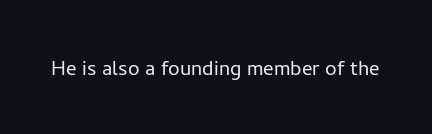
A roman cut, with each character standing at attention. Decoration check: the copy has no underline. The gaps between neighbouring characters are ordinary and unremarkable. Bold? No — there's no thickening of the strokes.
